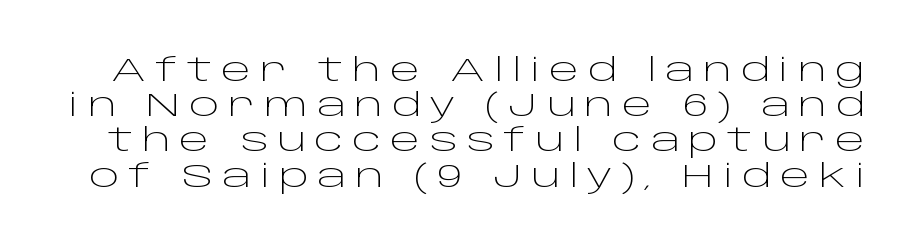
{"serif": "no", "italic": "no", "bold": "no", "weight": "light", "width": "wide", "stroke_contrast": "low", "x_height": "large", "monospaced": "no", "underline": "no", "line_spacing": "tight", "line_spacing_ratio": 1.1, "letter_spacing": "wide", "letter_spacing_em": 0.27, "glyph_px": 32}
